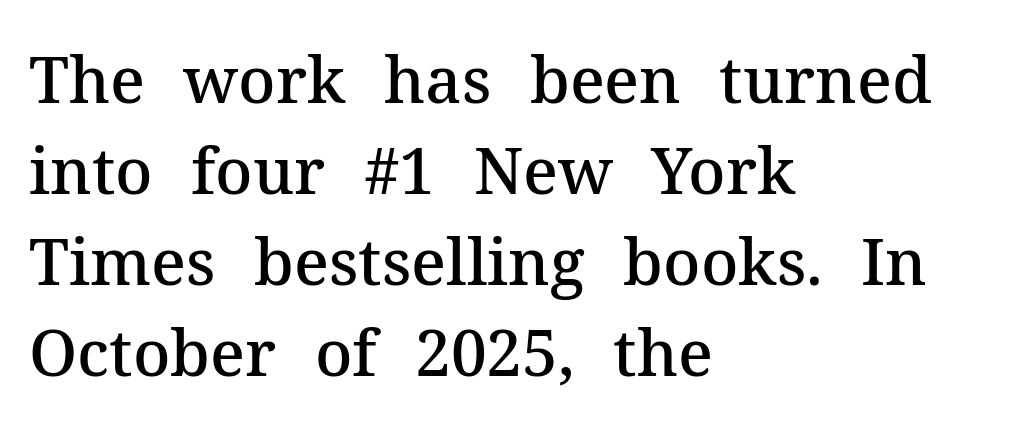
The image shows 64 px semibold serif type, upright; set left-aligned, normal line spacing (1.42x), normal letter spacing, not underlined; medium stroke contrast and a medium x-height.
